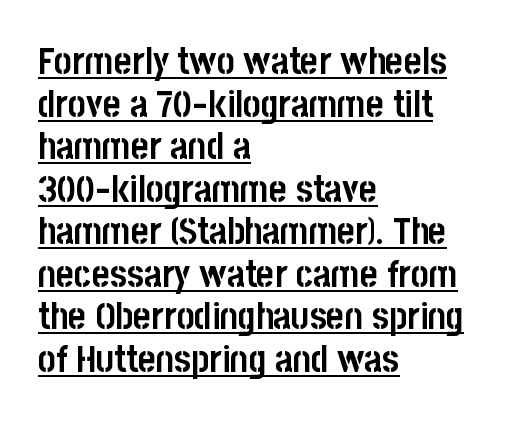
Weight check: bold — yes, fully. Every word sits above its own underline. Note the varied advance widths — an 'i' is clearly narrower than an 'm'. Horizontal alignment here is leftward, the default for most running prose. Look at the bottom of the vertical strokes: they stop flat, with no serifs.
